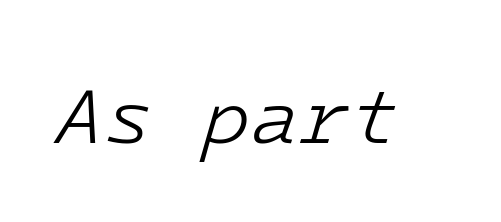
Q: Is the text bold? A: No.
Q: Is the text italic (slanted)? A: Yes, it leans right by about 16 degrees.
Q: Is the text underlined? A: No.
Q: Is the spacing between letters normal or unusually wide? A: Normal.
Q: Width (condensed, normal, or wide)? A: Normal.
Q: Stroke contrast? A: Low.
Q: x-height? A: Medium.
